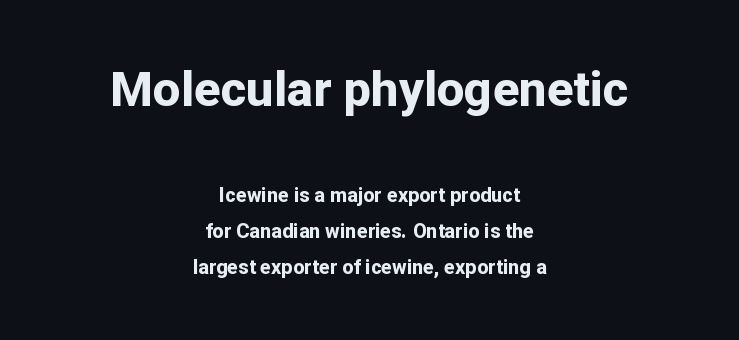
{"serif": "no", "italic": "no", "bold": "yes", "weight": "bold", "width": "normal", "stroke_contrast": "low", "x_height": "medium", "monospaced": "no", "underline": "no", "align": "center", "line_spacing_ratio": 1.78, "letter_spacing": "normal", "letter_spacing_em": 0.0, "larger_block": "first", "size_ratio": 2.45, "glyph_px": 49}
